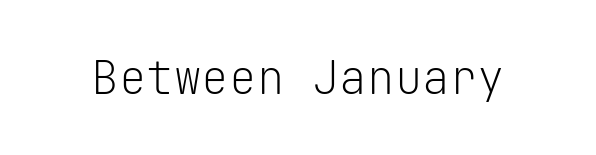
{"serif": "no", "italic": "no", "bold": "no", "weight": "light", "width": "normal", "stroke_contrast": "low", "x_height": "medium", "monospaced": "yes", "underline": "no", "letter_spacing": "normal", "letter_spacing_em": 0.0, "glyph_px": 46}
